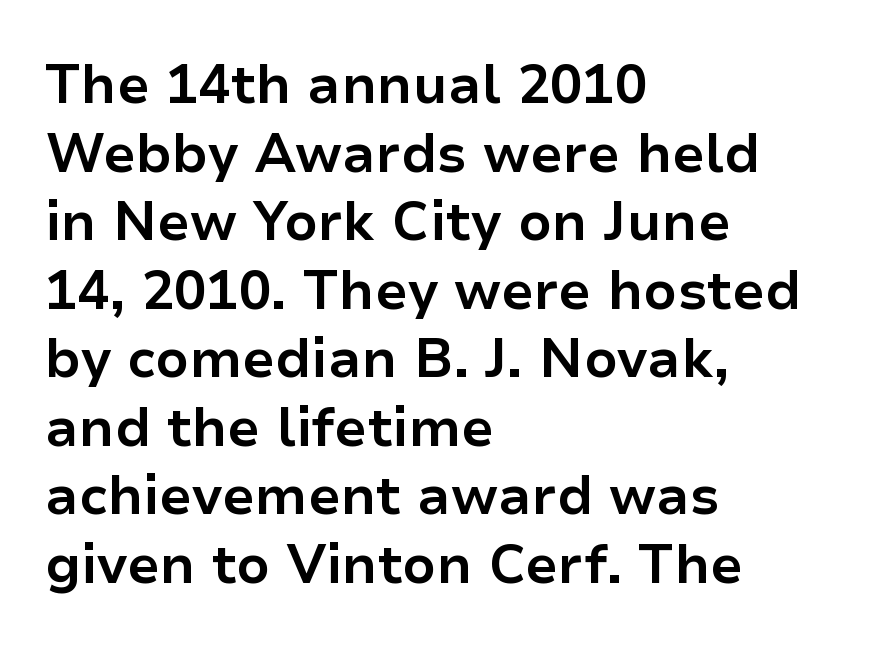
Q: Is the text bold? A: Yes.
Q: Is the text italic (slanted)? A: No, it is upright.
Q: Is the typeface a serif or a sans-serif typeface? A: Sans-serif.
Q: Is the text underlined? A: No.
Q: How is the paragraph aligned? A: Left-aligned.
Q: Is the spacing between letters normal or unusually wide? A: Normal.
Q: Is the spacing between lines tight, normal or loose? A: Normal.
Q: Width (condensed, normal, or wide)? A: Normal.
Q: Stroke contrast? A: Low.
Q: x-height? A: Medium.
Q: Monospaced? A: No.
